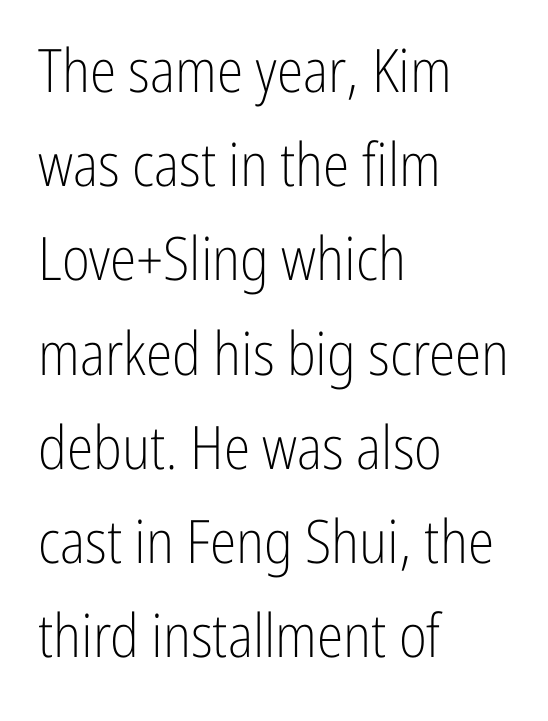
{"serif": "no", "italic": "no", "bold": "no", "weight": "light", "width": "condensed", "stroke_contrast": "low", "x_height": "medium", "monospaced": "no", "underline": "no", "align": "left", "line_spacing": "normal", "line_spacing_ratio": 1.57, "letter_spacing": "normal", "letter_spacing_em": 0.0, "glyph_px": 60}
